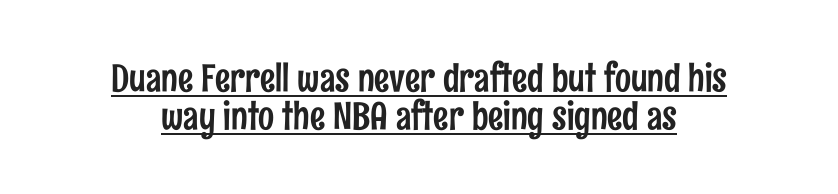
Quick note: underline on. The glyphs in this specimen are sans serif. You could barely slide anything between these rows. Honestly, the letter spacing is just normal — you wouldn't notice it. Centered paragraph, ragged on both sides.
